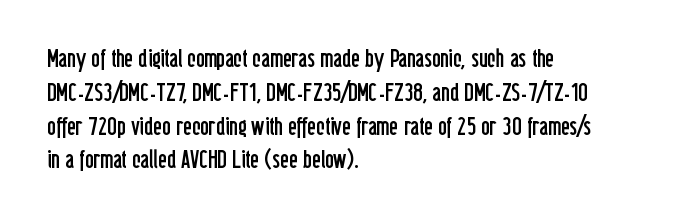
The image shows 26 px text type, upright; set left-aligned, normal line spacing (1.3x), normal letter spacing, not underlined.
